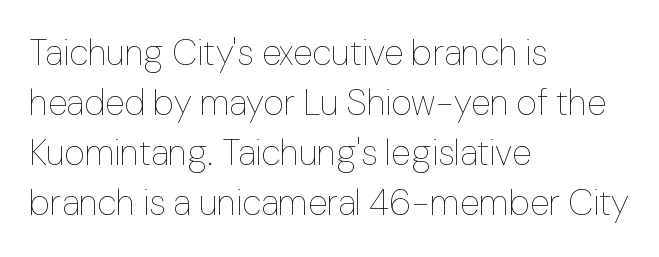
The image shows 36 px thin type, upright; set left-aligned, normal line spacing (1.39x), normal letter spacing, not underlined; low stroke contrast and a medium x-height.
